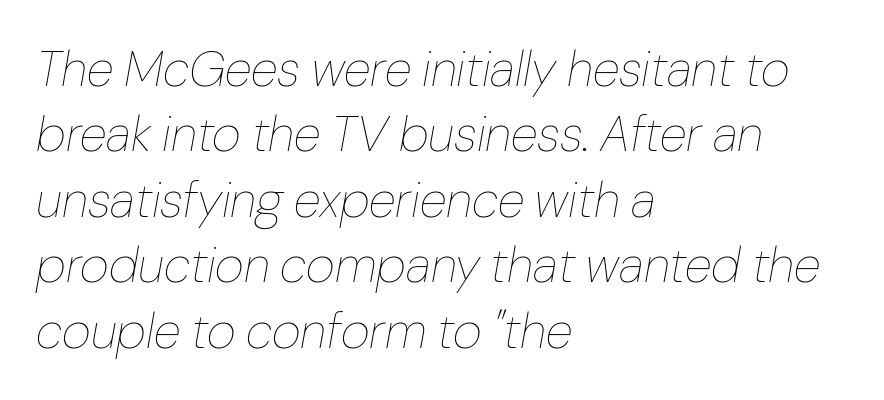
A typesetter would call this proportional, since set widths differ per character. The setting favours the left margin, as ordinary paragraphs usually do. The strip under each line holds only bare page. Line spacing here is normal. The passage shown is not bold in any degree.
